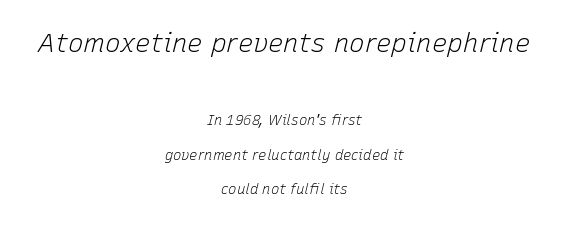
{"italic": "yes", "lean": "right", "slant_degrees": 15, "bold": "no", "underline": "no", "align": "center", "line_spacing": "loose", "line_spacing_ratio": 2.45, "letter_spacing": "normal", "letter_spacing_em": 0.0, "larger_block": "first", "size_ratio": 1.86, "glyph_px": 26}
